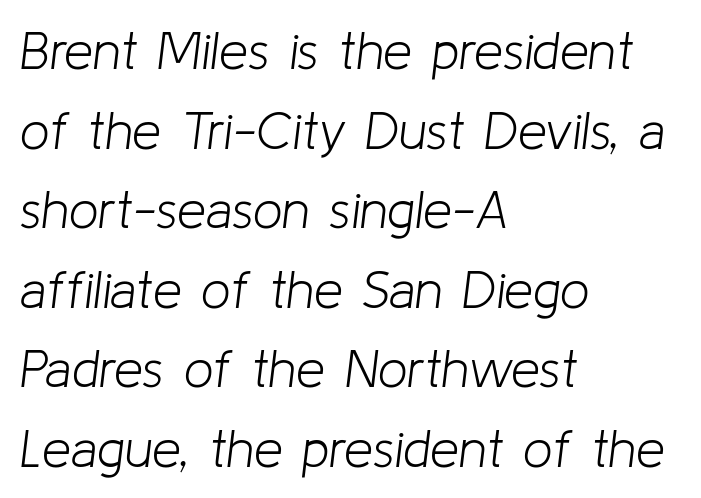
Spacing verdict: proportional, widths tailored to each character. In terms of posture, this sample is oblique. Stems here are at most as thick as an everyday book face. The leading is moderate, giving the passage an even texture. The space directly below the letters is spotless. This rendering uses left alignment, leaving the right contour irregular.
